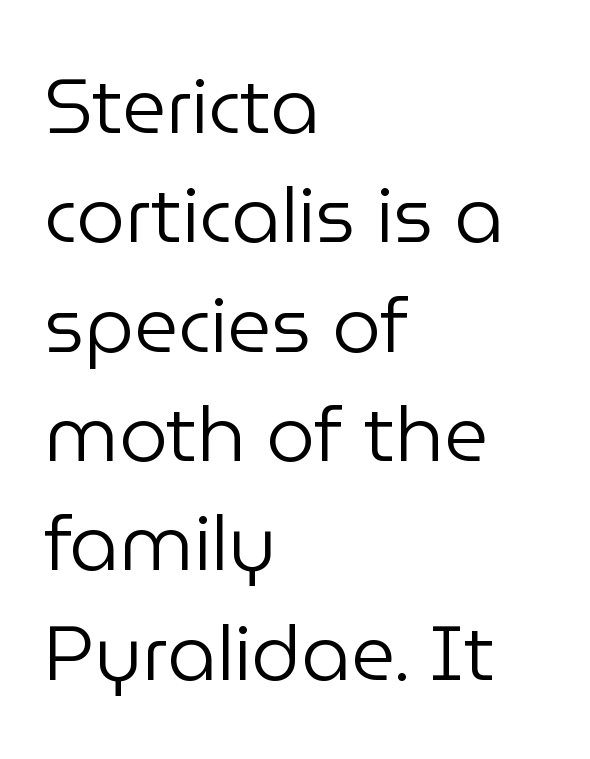
The setting favours the left margin, as ordinary paragraphs usually do. The rows are spaced the way most documents space them. Type without underlining. This sample uses an upright cut, with every glyph sitting square on the baseline. A quiet, ordinary-to-light weight characterises the typeface.
